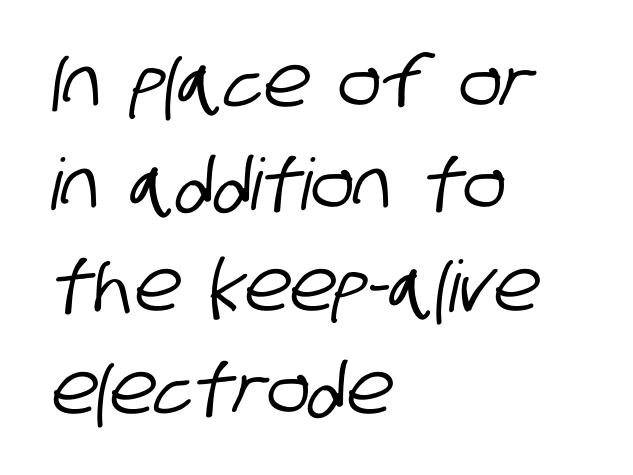
The image shows 71 px condensed sans-serif type; set left-aligned, normal line spacing (1.44x), normal letter spacing, not underlined; low stroke contrast and a large x-height.
